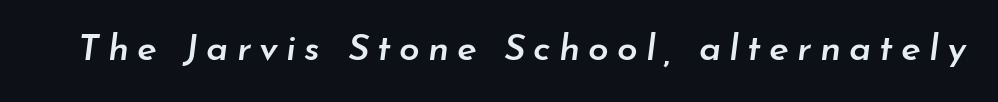
The image shows 37 px semibold type, italic (leaning right); set unusually wide letter spacing (+0.22 em), not underlined; low stroke contrast and a small x-height.
